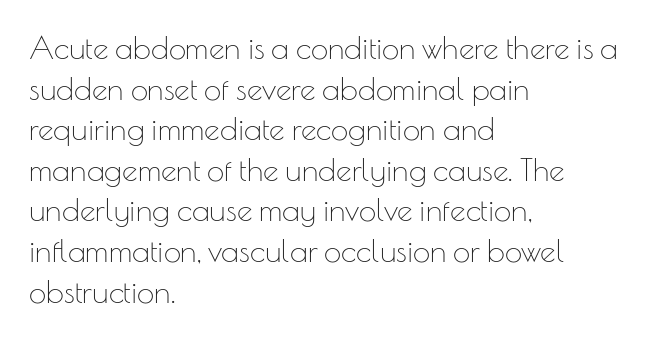
Line starts are locked; line ends wander. The passage shown is not bold in any degree. Spacing between characters is what you'd get straight out of the box. A roman cut, with each character standing at attention. The face used here is proportionally spaced, like ordinary book or web type. Whoever set this chose a conventional vertical rhythm.
